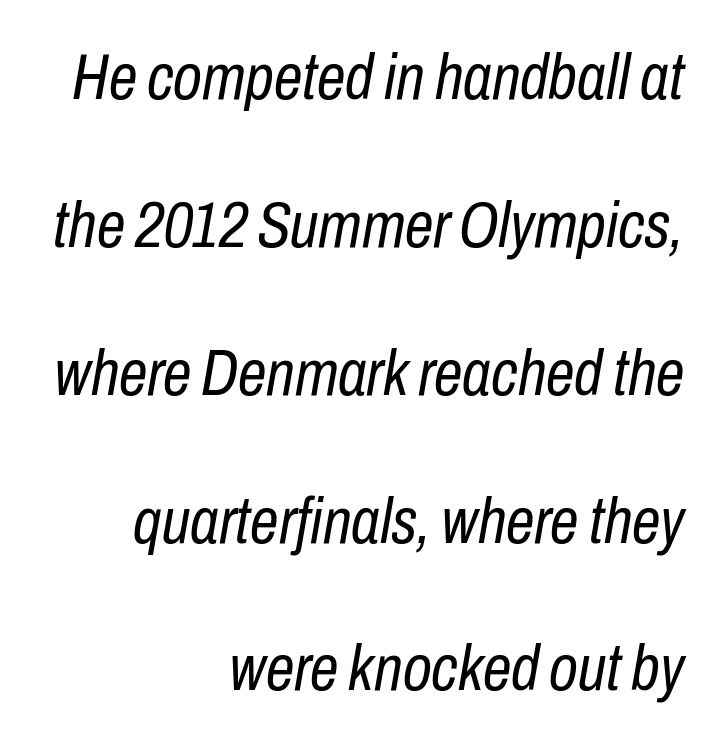
Q: Is the text bold? A: No.
Q: Is the text italic (slanted)? A: Yes, it leans right by about 10 degrees.
Q: Is the text underlined? A: No.
Q: How is the paragraph aligned? A: Right-aligned.
Q: Is the spacing between letters normal or unusually wide? A: Normal.
Q: Is the spacing between lines tight, normal or loose? A: Loose.
Q: Width (condensed, normal, or wide)? A: Condensed.
Q: Stroke contrast? A: Low.
Q: x-height? A: Medium.
Q: Monospaced? A: No.
